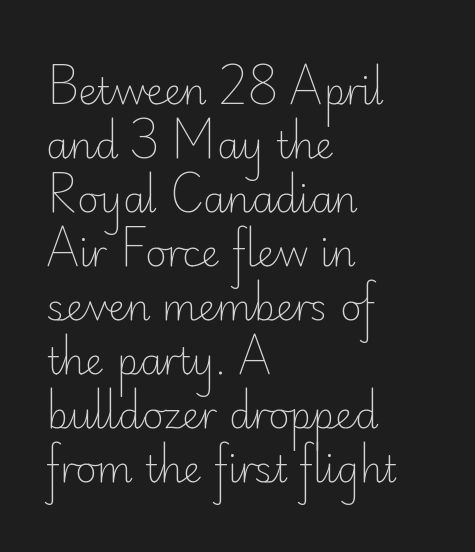
Q: Is the text bold? A: No.
Q: Is the text italic (slanted)? A: No, it is upright.
Q: Is the typeface a serif or a sans-serif typeface? A: Sans-serif.
Q: Is the text underlined? A: No.
Q: How is the paragraph aligned? A: Left-aligned.
Q: Is the spacing between letters normal or unusually wide? A: Normal.
Q: Is the spacing between lines tight, normal or loose? A: Normal.
Q: Width (condensed, normal, or wide)? A: Normal.
Q: Stroke contrast? A: Low.
Q: x-height? A: Small.
Q: Monospaced? A: No.
